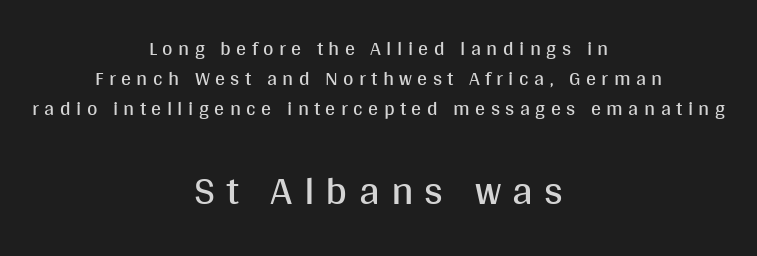
The image shows 41 px regular-weight sans-serif type, upright; set centered, normal line spacing (1.5x), unusually wide letter spacing (+0.27 em), not underlined; the second (bottom) block is 2.05x larger; medium stroke contrast and a large x-height.
